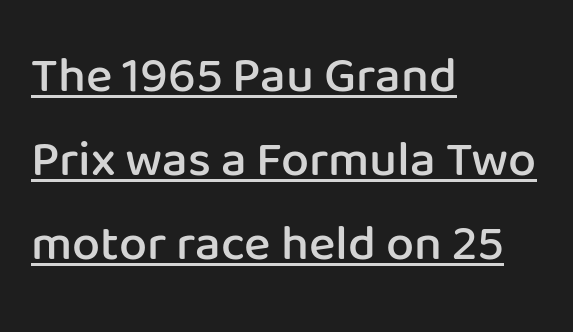
{"serif": "no", "italic": "no", "bold": "semi", "weight": "semibold", "width": "normal", "stroke_contrast": "low", "x_height": "medium", "monospaced": "no", "underline": "yes", "align": "left", "line_spacing": "normal", "line_spacing_ratio": 1.68, "letter_spacing": "normal", "letter_spacing_em": 0.0, "glyph_px": 50}
